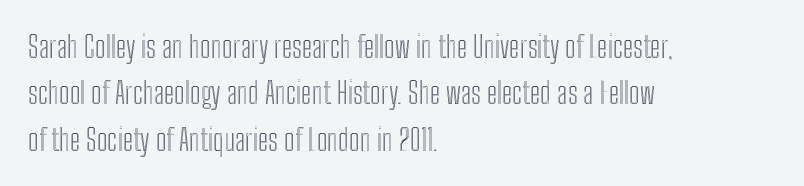
The image shows 30 px condensed type, upright; set left-aligned, normal line spacing (1.55x), normal letter spacing, not underlined; a medium x-height.
